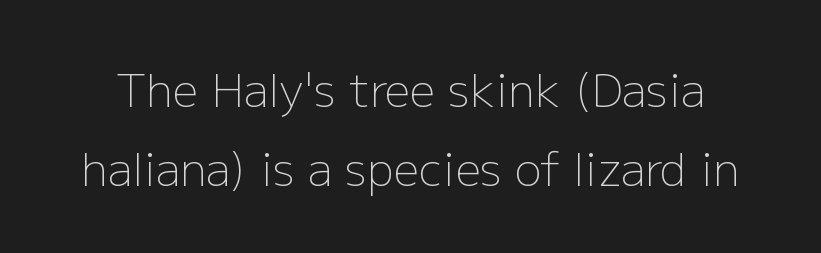
{"serif": "no", "italic": "no", "bold": "no", "weight": "light", "width": "normal", "stroke_contrast": "low", "x_height": "medium", "monospaced": "no", "underline": "no", "line_spacing_ratio": 1.75, "letter_spacing": "normal", "letter_spacing_em": 0.0, "glyph_px": 45}
